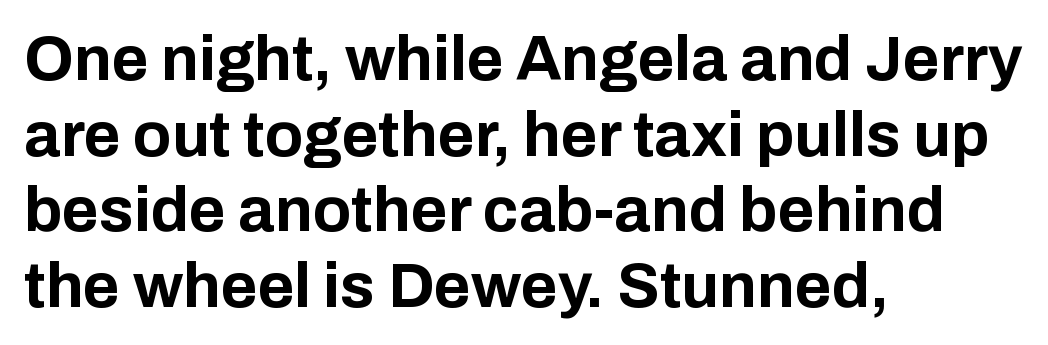
{"serif": "no", "italic": "no", "bold": "yes", "weight": "bold", "width": "normal", "stroke_contrast": "low", "x_height": "medium", "monospaced": "no", "underline": "no", "align": "left", "line_spacing_ratio": 1.2, "letter_spacing": "normal", "letter_spacing_em": 0.0, "glyph_px": 63}
